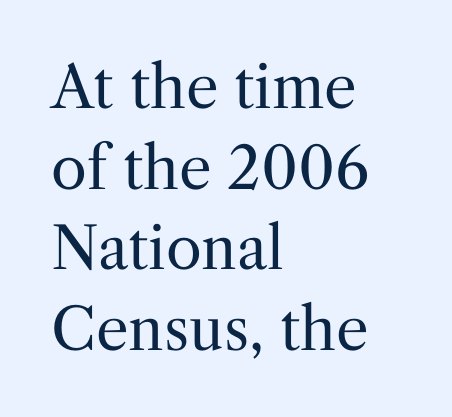
Vertical strokes here are truly vertical. Does extra space separate the letters? No, they use regular spacing. Examine the stroke ends and you'll spot serifs. Unmarked baselines from the first word to the last. The rendering uses natural spacing where letterforms have individual widths.
